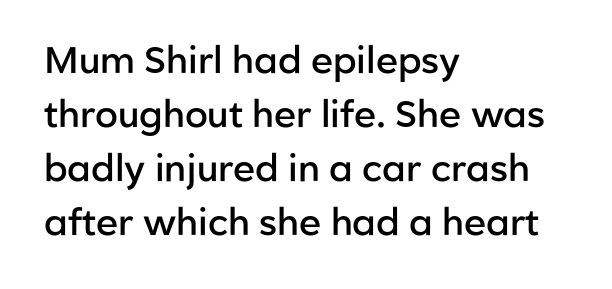
The image shows 37 px semibold sans-serif type, upright; set left-aligned, normal line spacing (1.46x), normal letter spacing, not underlined; low stroke contrast and a medium x-height.
